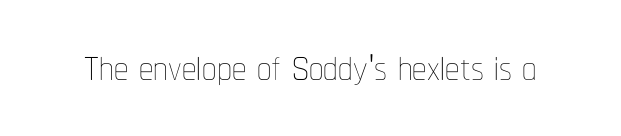
Q: Is the text bold? A: No.
Q: Is the text italic (slanted)? A: No, it is upright.
Q: Is the text underlined? A: No.
Q: Is the spacing between letters normal or unusually wide? A: Normal.
Q: Width (condensed, normal, or wide)? A: Condensed.
Q: Stroke contrast? A: Low.
Q: x-height? A: Medium.
Q: Monospaced? A: No.
